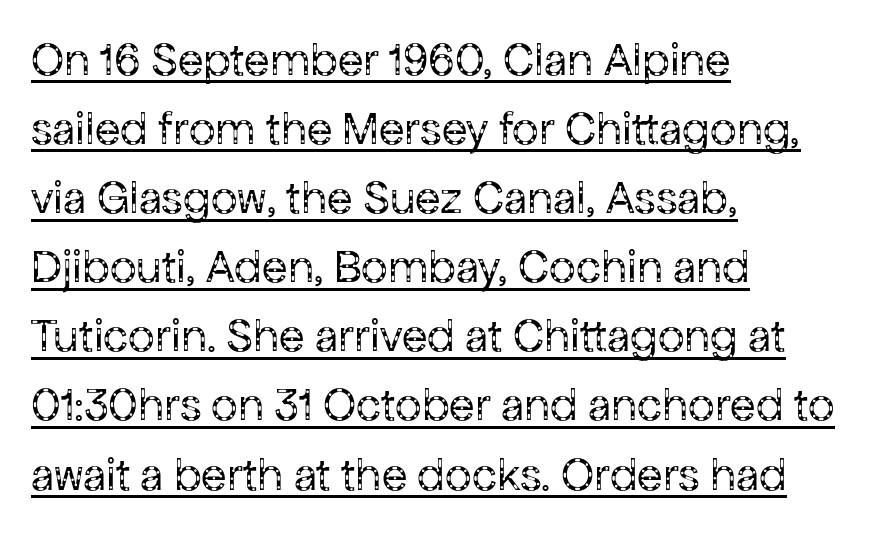
This sample keeps an unexceptional amount of space between lines. Are there feet on the stems? There aren't — it's a sans. The line texture is even and compact thanks to regular tracking. The passage shown is typed in a proportional face where columns would drift. The axis of the letterforms is exactly vertical.
